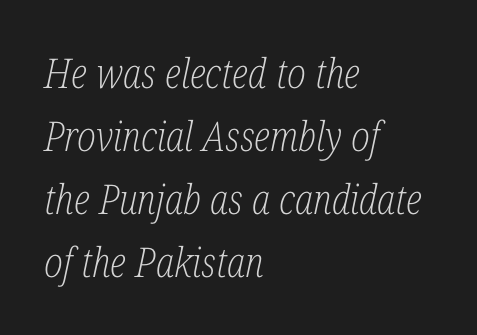
Q: Is the text bold? A: No.
Q: Is the text italic (slanted)? A: Yes, it leans right by about 12 degrees.
Q: Is the typeface a serif or a sans-serif typeface? A: Serif.
Q: Is the text underlined? A: No.
Q: How is the paragraph aligned? A: Left-aligned.
Q: Is the spacing between letters normal or unusually wide? A: Normal.
Q: Is the spacing between lines tight, normal or loose? A: Normal.
Q: Width (condensed, normal, or wide)? A: Condensed.
Q: Stroke contrast? A: Low.
Q: x-height? A: Medium.
Q: Monospaced? A: No.
